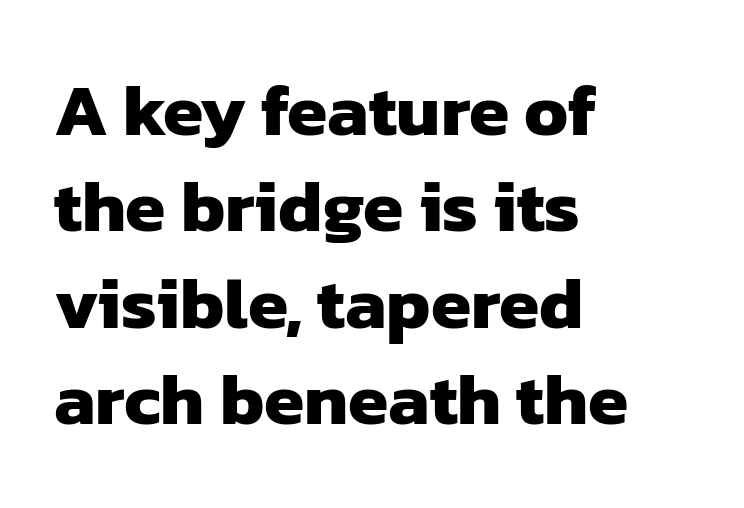
{"serif": "no", "bold": "yes", "weight": "heavy", "width": "normal", "stroke_contrast": "low", "x_height": "medium", "monospaced": "no", "underline": "no", "align": "left", "line_spacing": "normal", "line_spacing_ratio": 1.32, "letter_spacing": "normal", "letter_spacing_em": 0.0, "glyph_px": 73}
